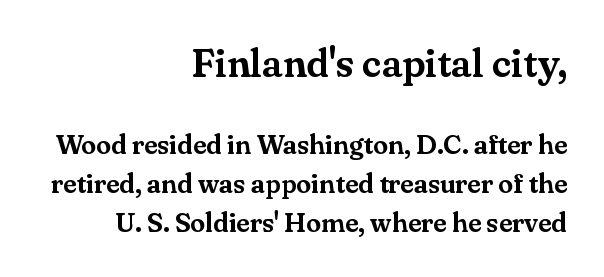
Q: Is the text italic (slanted)? A: No, it is upright.
Q: Is the typeface a serif or a sans-serif typeface? A: Serif.
Q: Is the text underlined? A: No.
Q: How is the paragraph aligned? A: Right-aligned.
Q: Is the spacing between letters normal or unusually wide? A: Normal.
Q: Is the spacing between lines tight, normal or loose? A: Normal.
Q: Which block of text is set in a larger size, the first (top) or the second (bottom)? A: The first (top) one.
Q: Width (condensed, normal, or wide)? A: Normal.
Q: Stroke contrast? A: Medium.
Q: x-height? A: Small.
Q: Monospaced? A: No.
